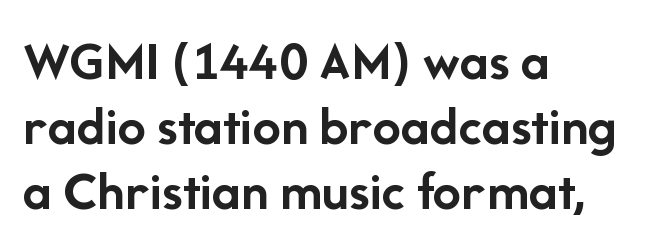
Q: Is the text bold? A: Yes.
Q: Is the text italic (slanted)? A: No, it is upright.
Q: Is the typeface a serif or a sans-serif typeface? A: Sans-serif.
Q: Is the text underlined? A: No.
Q: How is the paragraph aligned? A: Left-aligned.
Q: Is the spacing between letters normal or unusually wide? A: Normal.
Q: Width (condensed, normal, or wide)? A: Normal.
Q: Stroke contrast? A: Low.
Q: x-height? A: Medium.
Q: Monospaced? A: No.
